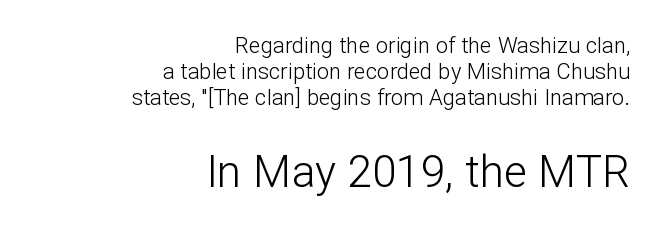
Varying glyph widths throughout — classic text-font behaviour. Letter spacing: default. A typesetter would mark this as roman, not italic. Caption: upper text group reduced, lower text group enlarged.
